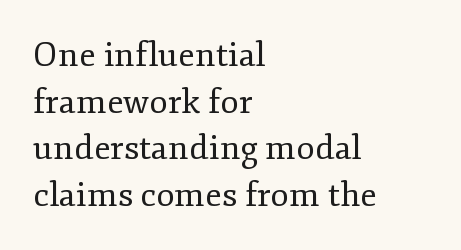
The image shows 34 px regular-weight serif type, upright; set left-aligned, normal line spacing (1.37x), normal letter spacing, not underlined; low stroke contrast and a small x-height.
